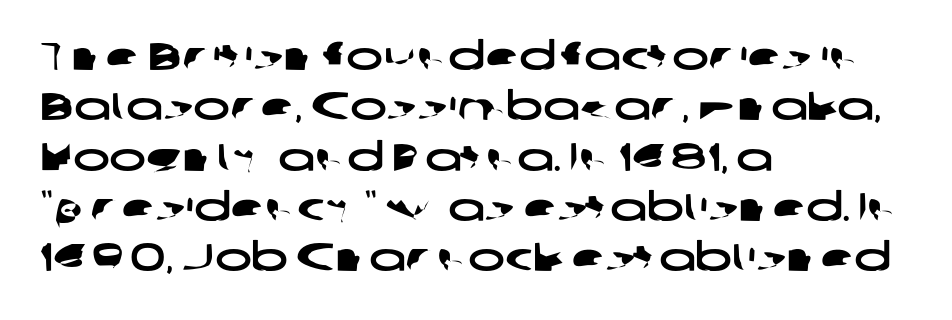
Q: Is the typeface a serif or a sans-serif typeface? A: Sans-serif.
Q: Is the text underlined? A: No.
Q: How is the paragraph aligned? A: Left-aligned.
Q: Is the spacing between letters normal or unusually wide? A: Normal.
Q: Is the spacing between lines tight, normal or loose? A: Normal.
Q: Width (condensed, normal, or wide)? A: Wide.
Q: Stroke contrast? A: Low.
Q: x-height? A: Medium.
Q: Monospaced? A: No.
